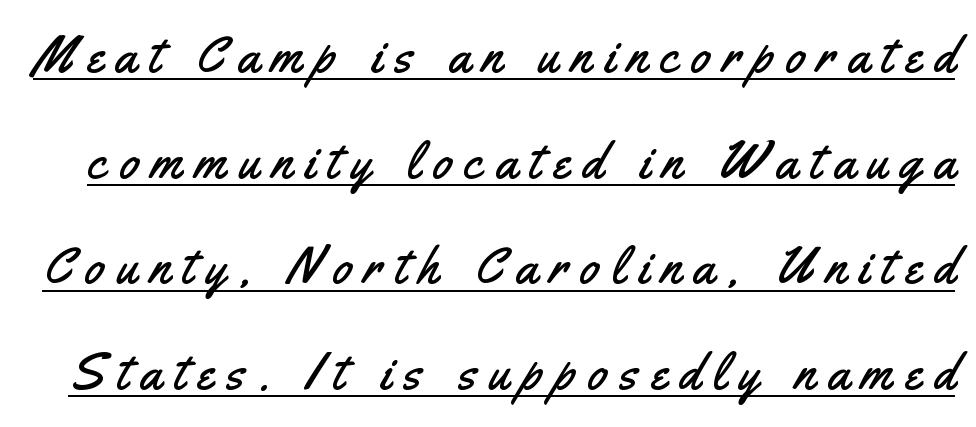
{"serif": "no", "width": "condensed", "stroke_contrast": "medium", "x_height": "small", "monospaced": "no", "underline": "yes", "line_spacing": "loose", "line_spacing_ratio": 2.07, "letter_spacing": "wide", "letter_spacing_em": 0.25, "glyph_px": 51}
